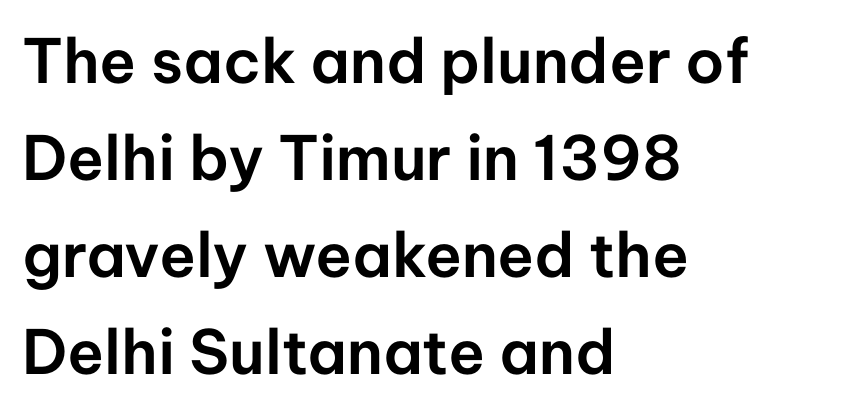
Line spacing here is normal. A sans-serif font was chosen for this passage. Any mark beneath the type? The region is blank. This is the regular roman posture of the typeface.
